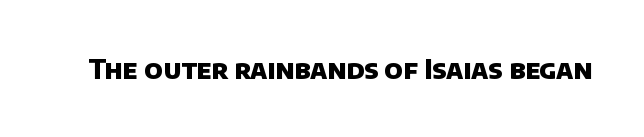
Q: Is the text bold? A: Yes.
Q: Is the text underlined? A: No.
Q: Is the spacing between letters normal or unusually wide? A: Normal.
